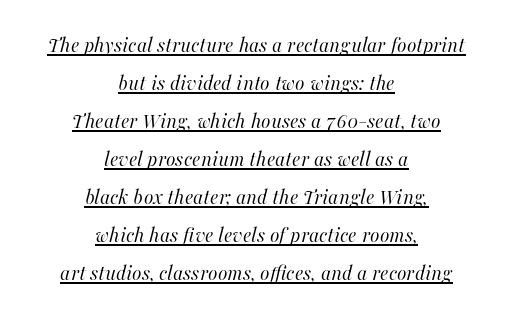
{"italic": "yes", "lean": "right", "slant_degrees": 16, "bold": "no", "underline": "yes", "align": "center", "line_spacing_ratio": 1.73, "letter_spacing": "normal", "letter_spacing_em": 0.0, "glyph_px": 22}
